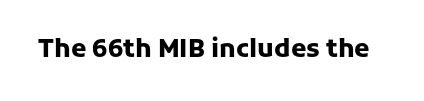
Underlining? Definitely not there. Strong, thick strokes mark this as bold type. This sample uses an upright cut, with every glyph sitting square on the baseline. A typesetter would call this zero additional tracking.
